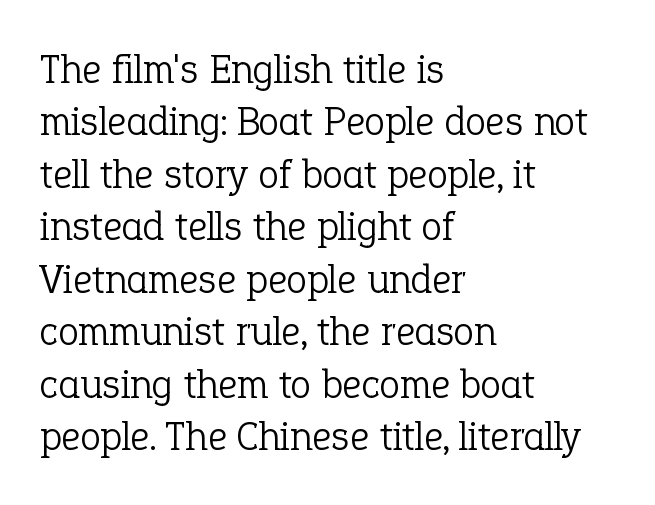
Q: Is the text bold? A: No.
Q: Is the text italic (slanted)? A: No, it is upright.
Q: Is the typeface a serif or a sans-serif typeface? A: Serif.
Q: Is the text underlined? A: No.
Q: How is the paragraph aligned? A: Left-aligned.
Q: Is the spacing between letters normal or unusually wide? A: Normal.
Q: Is the spacing between lines tight, normal or loose? A: Normal.
Q: Width (condensed, normal, or wide)? A: Normal.
Q: Stroke contrast? A: Low.
Q: x-height? A: Medium.
Q: Monospaced? A: No.
